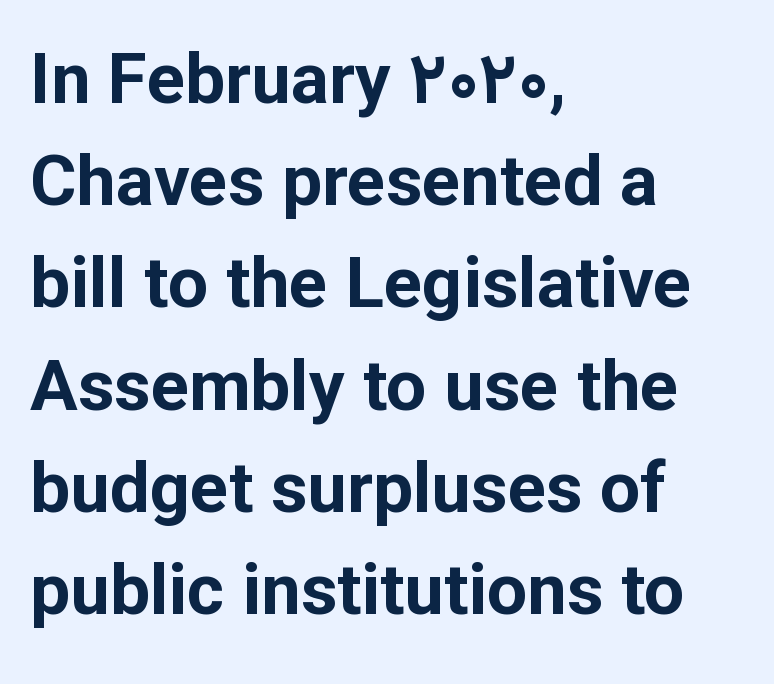
The image shows 71 px bold sans-serif type, upright; set left-aligned, normal line spacing (1.44x), normal letter spacing, not underlined; low stroke contrast and a medium x-height.
